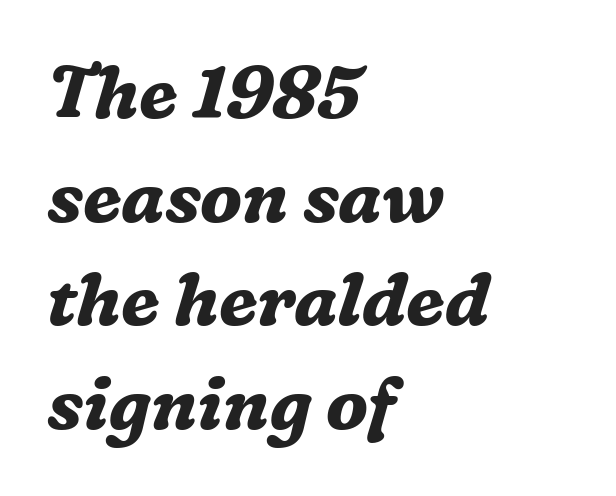
Q: Is the text bold? A: Yes.
Q: Is the text italic (slanted)? A: Yes, it leans right by about 16 degrees.
Q: Is the typeface a serif or a sans-serif typeface? A: Serif.
Q: Is the text underlined? A: No.
Q: How is the paragraph aligned? A: Left-aligned.
Q: Is the spacing between letters normal or unusually wide? A: Normal.
Q: Is the spacing between lines tight, normal or loose? A: Normal.
Q: Width (condensed, normal, or wide)? A: Normal.
Q: Stroke contrast? A: Medium.
Q: x-height? A: Medium.
Q: Monospaced? A: No.
